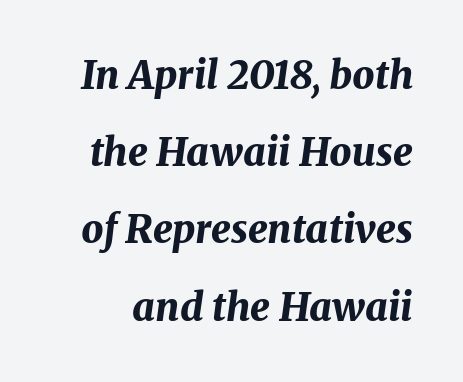
{"italic": "yes", "lean": "right", "slant_degrees": 8, "bold": "yes", "weight": "bold", "width": "normal", "stroke_contrast": "medium", "x_height": "medium", "monospaced": "no", "underline": "no", "line_spacing": "loose", "line_spacing_ratio": 1.98, "letter_spacing": "normal", "letter_spacing_em": 0.0, "glyph_px": 39}
